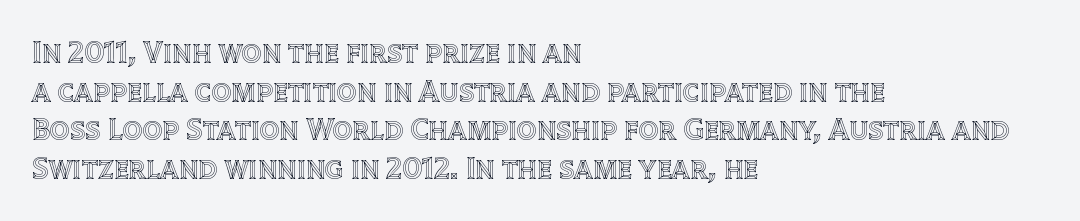
The image shows 31 px text type, upright; set left-aligned, normal line spacing (1.25x), normal letter spacing, not underlined; a large x-height.
